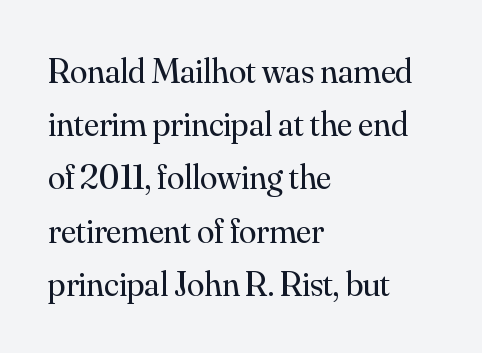
{"serif": "yes", "italic": "no", "bold": "no", "weight": "regular", "width": "normal", "stroke_contrast": "medium", "x_height": "small", "monospaced": "no", "underline": "no", "align": "left", "line_spacing": "normal", "line_spacing_ratio": 1.52, "letter_spacing": "normal", "letter_spacing_em": 0.0, "glyph_px": 35}
